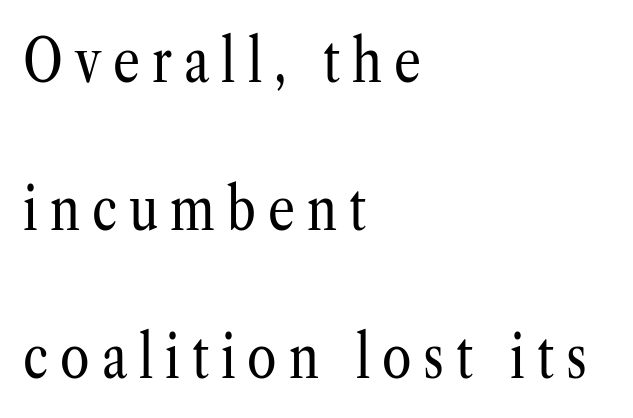
The image shows 60 px regular-weight, condensed serif type, upright; set left-aligned, loose line spacing (2.47x), unusually wide letter spacing (+0.2 em), not underlined; low stroke contrast and a medium x-height.
